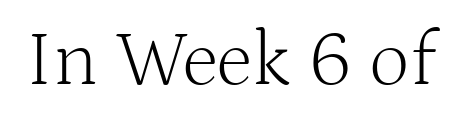
The image shows 78 px light serif type, upright; set normal letter spacing, not underlined; medium stroke contrast and a medium x-height.
